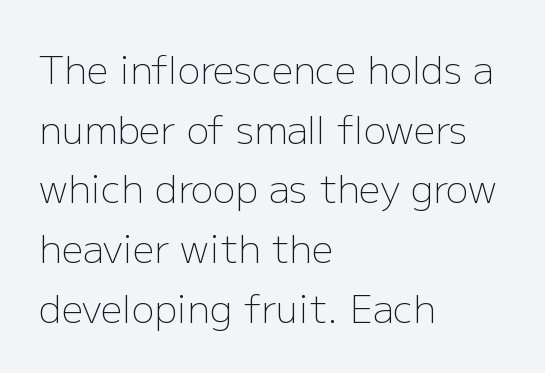
The image shows 38 px light sans-serif type, upright; set left-aligned, normal line spacing (1.57x), normal letter spacing, not underlined; low stroke contrast and a medium x-height.
